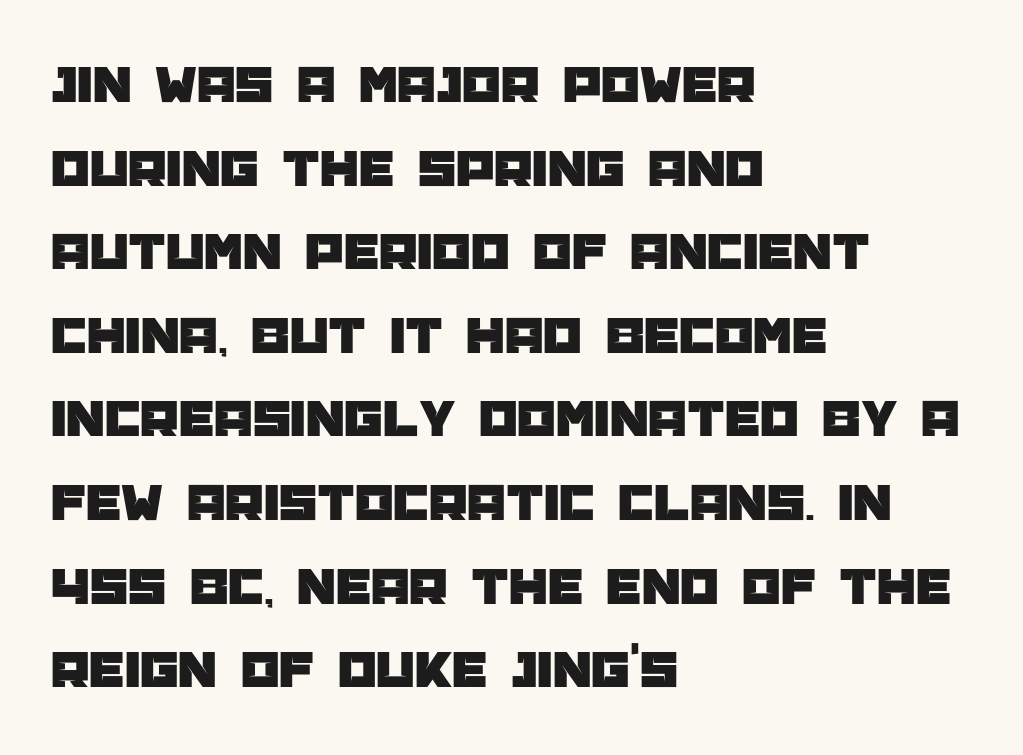
No extra tracking has been applied to these lines. Do the characters align in a grid? No, the font is proportional. Beneath every word, the page is bare. Leading matches the norm, producing a regular column. The lines are quadded left. It's the straight-up-and-down kind of type.
